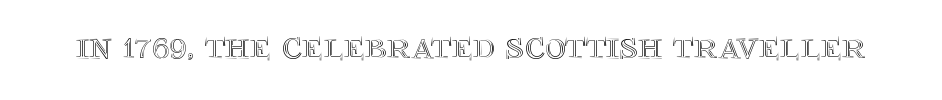
Words float on clear page, feet unadorned. Note the varied advance widths — an 'i' is clearly narrower than an 'm'. The lettering holds an erect, upright posture throughout. The face used here is rendered with its standard letterfit.
